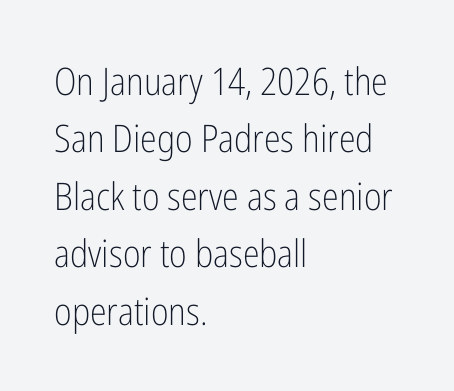
{"serif": "no", "italic": "no", "bold": "no", "weight": "light", "width": "condensed", "stroke_contrast": "low", "x_height": "medium", "monospaced": "no", "underline": "no", "align": "left", "line_spacing": "normal", "line_spacing_ratio": 1.51, "letter_spacing": "normal", "letter_spacing_em": 0.0, "glyph_px": 38}
